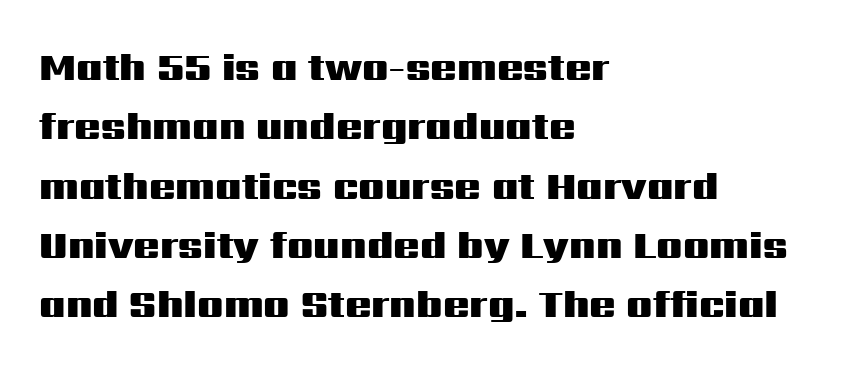
This sample uses an upright cut, with every glyph sitting square on the baseline. Serifs: no, the terminals of the letterforms are clean. Letters rest on an invisible, unmarked baseline. Alignment: flush left. Think of a printed novel: that variable character pitch is what you see here.
